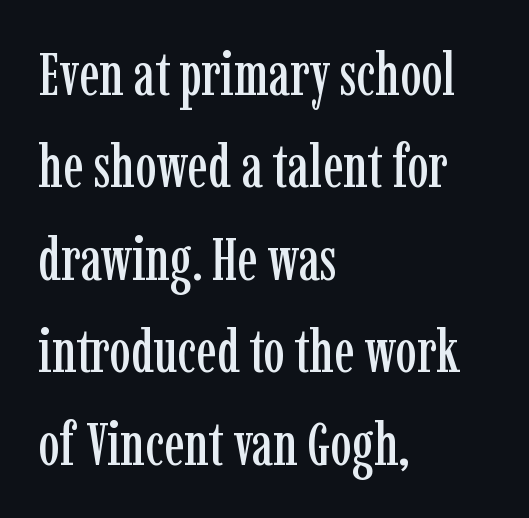
The image shows 60 px condensed serif type, upright; set left-aligned, normal line spacing (1.54x), normal letter spacing, not underlined; low stroke contrast and a medium x-height.
